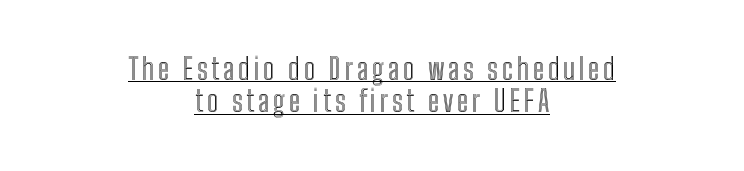
Q: Is the text italic (slanted)? A: No, it is upright.
Q: Is the text underlined? A: Yes.
Q: How is the paragraph aligned? A: Centered.
Q: Is the spacing between lines tight, normal or loose? A: Tight.
Q: Width (condensed, normal, or wide)? A: Condensed.
Q: x-height? A: Medium.
Q: Monospaced? A: No.
